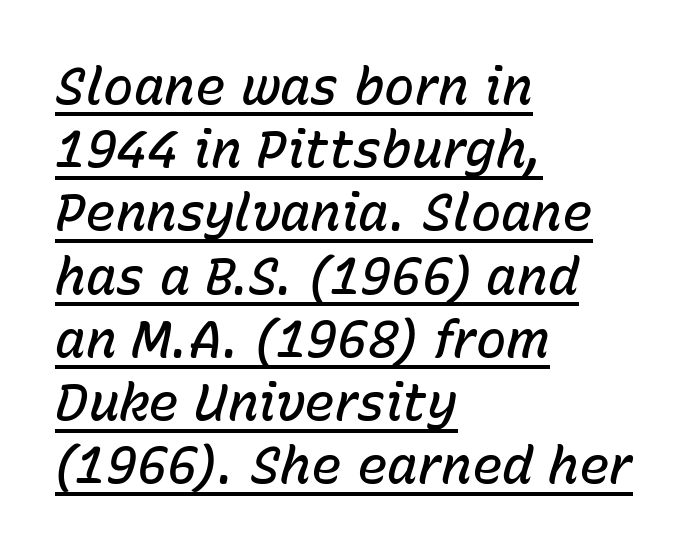
{"italic": "yes", "lean": "right", "slant_degrees": 15, "bold": "semi", "weight": "semibold", "width": "normal", "stroke_contrast": "low", "x_height": "medium", "monospaced": "no", "underline": "yes", "align": "left", "line_spacing_ratio": 1.24, "letter_spacing": "normal", "letter_spacing_em": 0.0, "glyph_px": 51}
